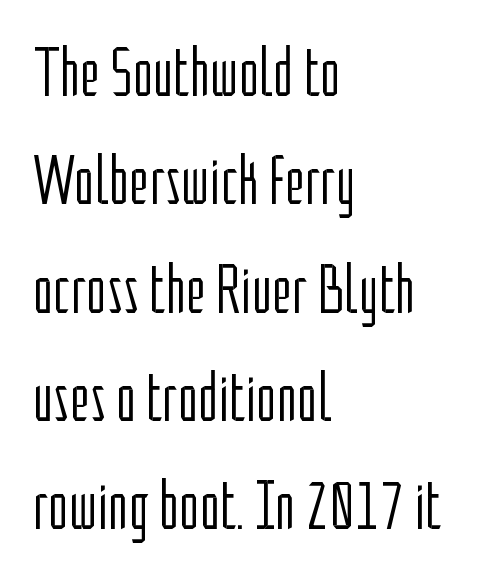
The image shows 69 px light, condensed sans-serif type, upright; set left-aligned, normal line spacing (1.57x), normal letter spacing, not underlined; low stroke contrast and a medium x-height.
